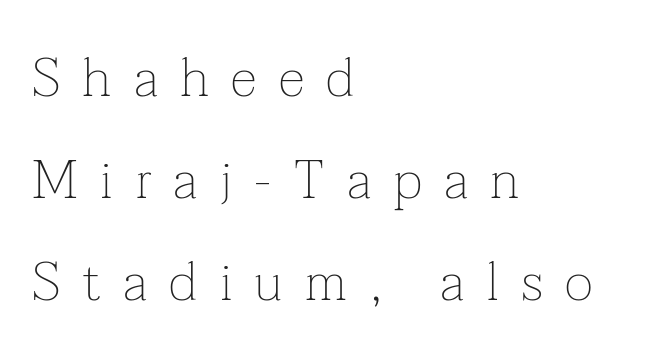
Which margin do the lines hug? The left one — the right edge is uneven. Rendered with straight, roman letterforms. The gaps between neighbouring characters are conspicuously large. Do the characters align in a grid? No, the font is proportional.
